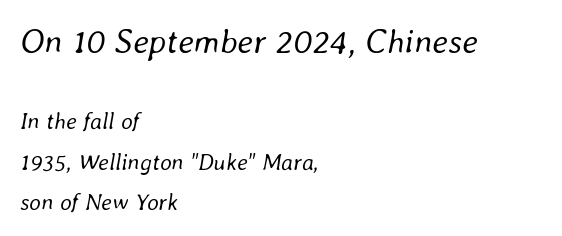
Q: Is the text bold? A: No.
Q: Is the text italic (slanted)? A: Yes, it leans right by about 8 degrees.
Q: Is the text underlined? A: No.
Q: How is the paragraph aligned? A: Left-aligned.
Q: Is the spacing between letters normal or unusually wide? A: Normal.
Q: Which block of text is set in a larger size, the first (top) or the second (bottom)? A: The first (top) one.
Q: Width (condensed, normal, or wide)? A: Normal.
Q: Stroke contrast? A: Low.
Q: x-height? A: Medium.
Q: Monospaced? A: No.
